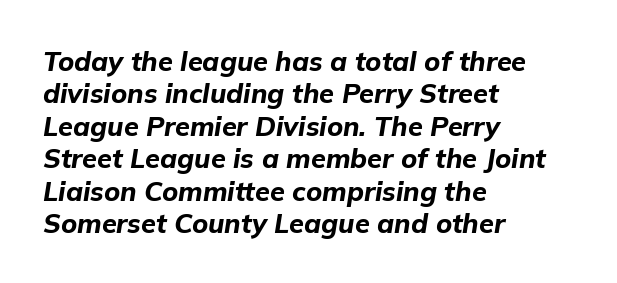
The image shows 27 px bold type, italic (leaning right); set left-aligned, line spacing 1.2x, normal letter spacing, not underlined.
